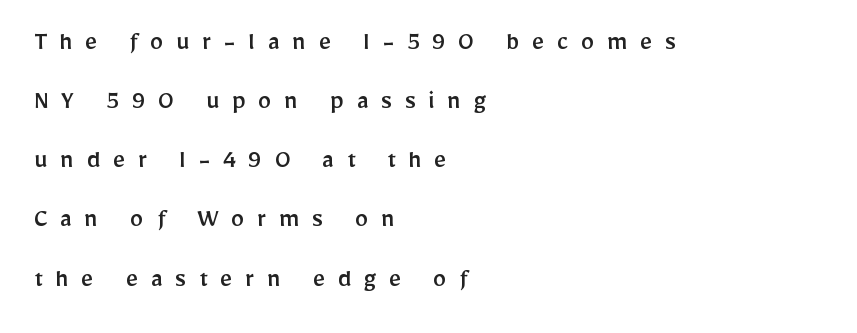
{"italic": "no", "underline": "no", "align": "left", "line_spacing": "loose", "line_spacing_ratio": 2.19, "letter_spacing": "wide", "letter_spacing_em": 0.47, "glyph_px": 27}
